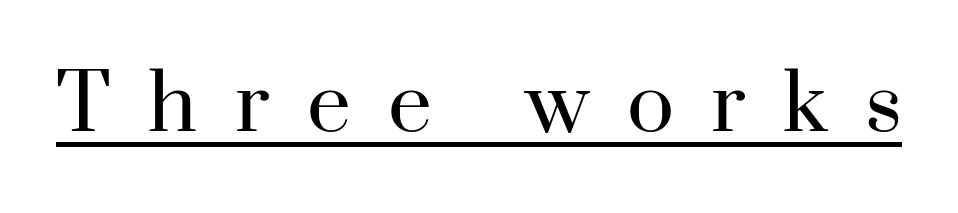
The lettering stays uniformly vertical, giving the passage a roman look. The strokes carry an ordinary text weight at most. The face used here is proportionally spaced, like ordinary book or web type. The line texture is sparse and dotted thanks to wide tracking. Somebody hit Ctrl+U on this one — the words are underlined. Yep, those are serifs on the letters.
